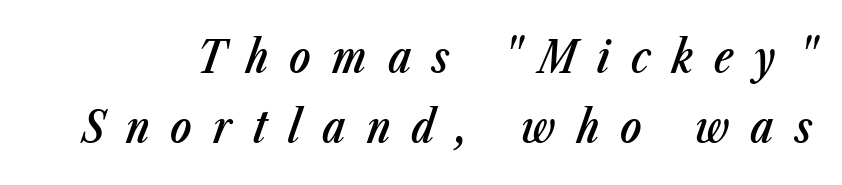
{"italic": "yes", "lean": "right", "slant_degrees": 23, "bold": "semi", "weight": "semibold", "width": "condensed", "stroke_contrast": "low", "x_height": "medium", "monospaced": "no", "underline": "no", "line_spacing": "normal", "line_spacing_ratio": 1.59, "letter_spacing": "wide", "letter_spacing_em": 0.48, "glyph_px": 44}
